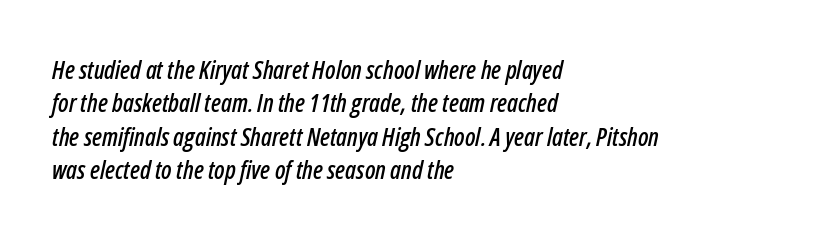
{"italic": "yes", "lean": "right", "slant_degrees": 12, "underline": "no", "align": "left", "line_spacing": "normal", "line_spacing_ratio": 1.34, "letter_spacing": "normal", "letter_spacing_em": 0.0, "glyph_px": 25}
